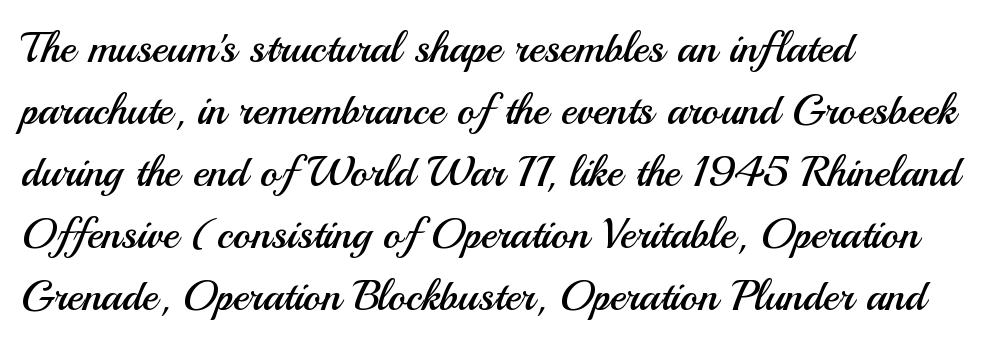
The image shows 43 px regular-weight sans-serif type; set left-aligned, normal line spacing (1.44x), normal letter spacing, not underlined; medium stroke contrast and a small x-height.
